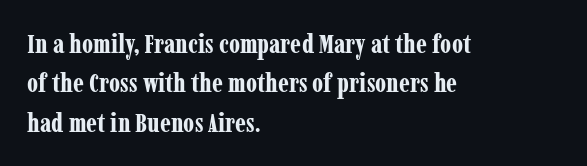
{"italic": "no", "bold": "yes", "underline": "no", "align": "left", "line_spacing": "normal", "line_spacing_ratio": 1.46, "letter_spacing": "normal", "letter_spacing_em": 0.0, "glyph_px": 27}
